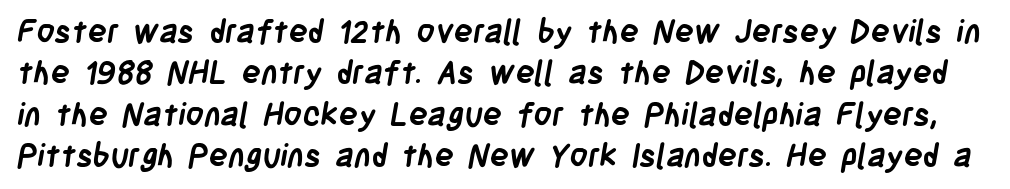
{"serif": "no", "bold": "yes", "weight": "semibold", "width": "condensed", "stroke_contrast": "low", "x_height": "large", "monospaced": "no", "underline": "no", "line_spacing": "normal", "line_spacing_ratio": 1.29, "letter_spacing": "normal", "letter_spacing_em": 0.0, "glyph_px": 32}
